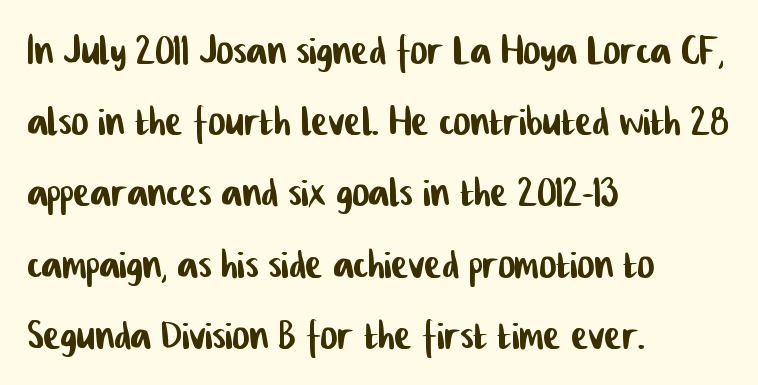
Q: Is the typeface a serif or a sans-serif typeface? A: Sans-serif.
Q: Is the text underlined? A: No.
Q: How is the paragraph aligned? A: Left-aligned.
Q: Is the spacing between letters normal or unusually wide? A: Normal.
Q: Is the spacing between lines tight, normal or loose? A: Normal.
Q: Width (condensed, normal, or wide)? A: Condensed.
Q: Stroke contrast? A: Low.
Q: x-height? A: Medium.
Q: Monospaced? A: No.
